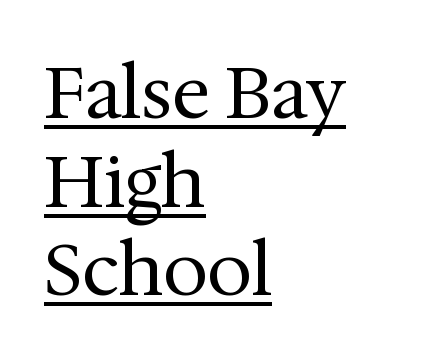
Q: Is the text bold? A: No.
Q: Is the text italic (slanted)? A: No, it is upright.
Q: Is the typeface a serif or a sans-serif typeface? A: Serif.
Q: Is the text underlined? A: Yes.
Q: How is the paragraph aligned? A: Left-aligned.
Q: Is the spacing between letters normal or unusually wide? A: Normal.
Q: Width (condensed, normal, or wide)? A: Normal.
Q: Stroke contrast? A: Medium.
Q: x-height? A: Medium.
Q: Monospaced? A: No.
